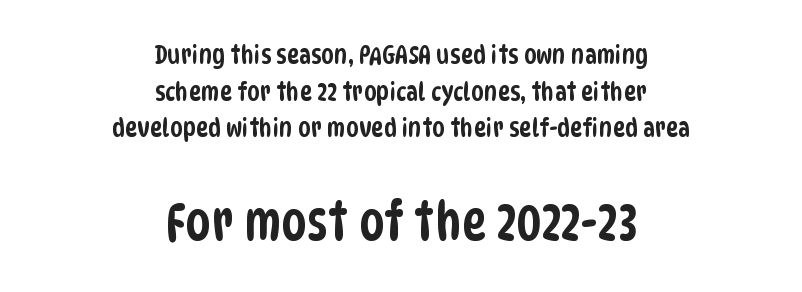
Q: Is the typeface a serif or a sans-serif typeface? A: Sans-serif.
Q: Is the text underlined? A: No.
Q: How is the paragraph aligned? A: Centered.
Q: Is the spacing between letters normal or unusually wide? A: Normal.
Q: Is the spacing between lines tight, normal or loose? A: Normal.
Q: Which block of text is set in a larger size, the first (top) or the second (bottom)? A: The second (bottom) one.
Q: Width (condensed, normal, or wide)? A: Condensed.
Q: Stroke contrast? A: Low.
Q: x-height? A: Large.
Q: Monospaced? A: No.
